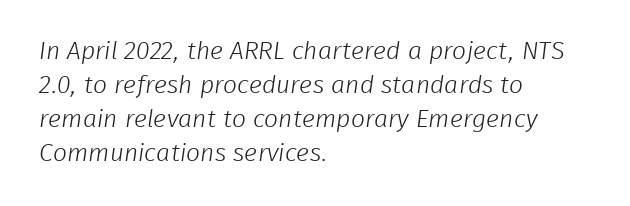
Q: Is the text bold? A: No.
Q: Is the text underlined? A: No.
Q: How is the paragraph aligned? A: Left-aligned.
Q: Is the spacing between letters normal or unusually wide? A: Normal.
Q: Is the spacing between lines tight, normal or loose? A: Normal.
